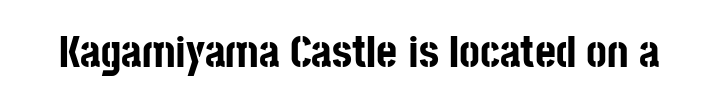
Q: Is the text bold? A: Yes.
Q: Is the text italic (slanted)? A: No, it is upright.
Q: Is the typeface a serif or a sans-serif typeface? A: Sans-serif.
Q: Is the text underlined? A: No.
Q: Is the spacing between letters normal or unusually wide? A: Normal.
Q: Width (condensed, normal, or wide)? A: Condensed.
Q: Stroke contrast? A: Low.
Q: x-height? A: Large.
Q: Monospaced? A: No.
